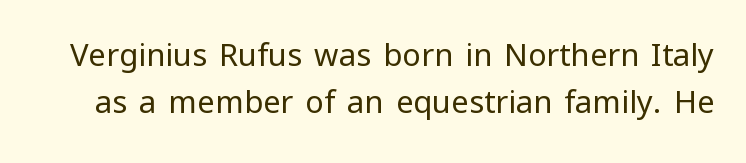
{"serif": "no", "italic": "no", "bold": "no", "weight": "regular", "width": "normal", "stroke_contrast": "low", "x_height": "medium", "monospaced": "no", "underline": "no", "line_spacing": "normal", "line_spacing_ratio": 1.52, "letter_spacing": "normal", "letter_spacing_em": 0.0, "glyph_px": 31}
